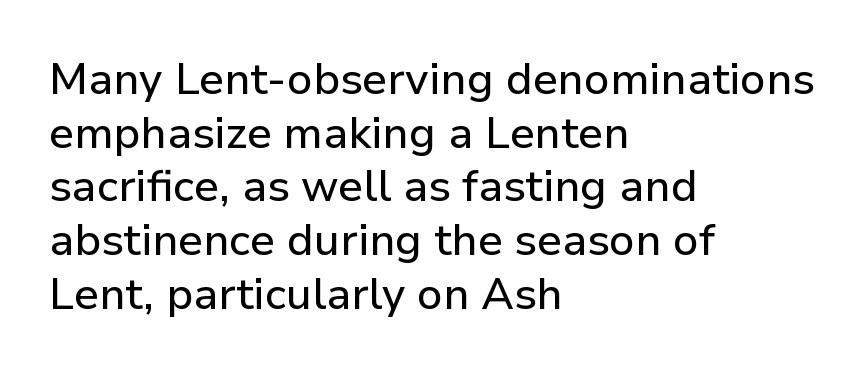
Here the glyphs are tracked normally, forming tight word shapes. The words here are not underlined. The font's upright variant was chosen for this text. Font category for this specimen: sans-serif.
